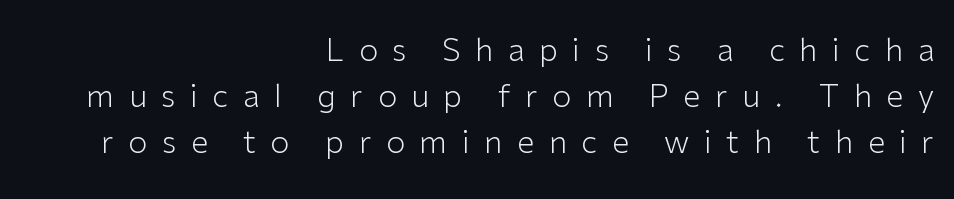
The image shows 31 px light sans-serif type, upright; set right-aligned, normal line spacing (1.49x), unusually wide letter spacing (+0.47 em), not underlined; low stroke contrast and a medium x-height.
